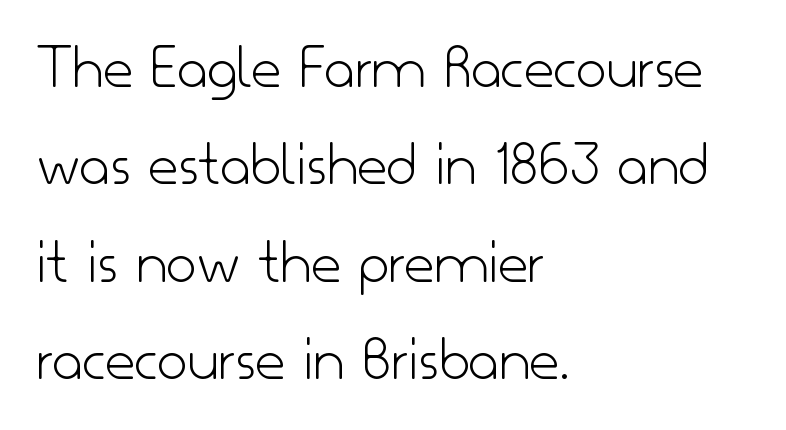
The image shows 65 px light sans-serif type, upright; set left-aligned, normal line spacing (1.5x), normal letter spacing, not underlined; low stroke contrast and a small x-height.
